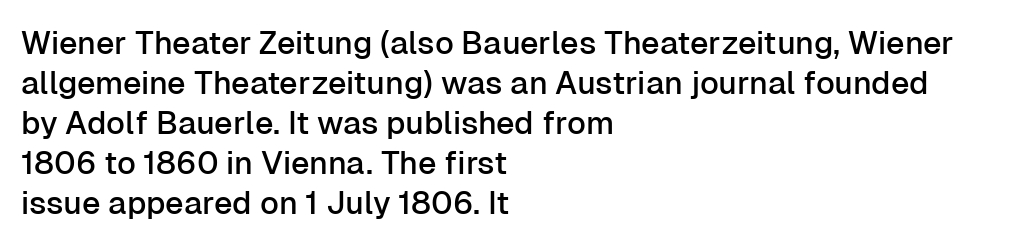
The typesetter chose a ragged-right arrangement here. Is there much room between lines? A standard amount, neither cramped nor airy. In terms of letterspacing, this is plain default setting. The typeface chosen for these lines omits serifs.
